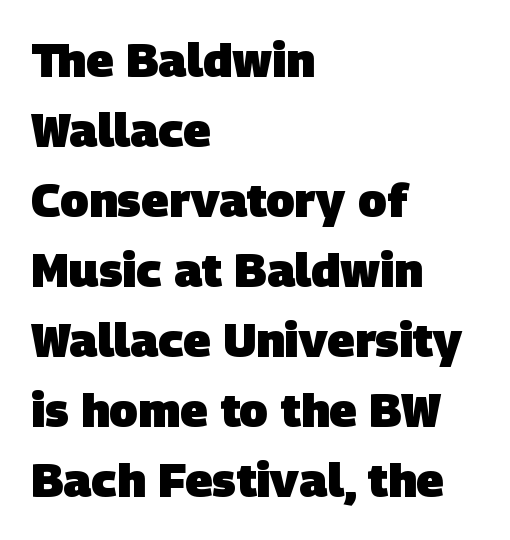
{"serif": "no", "bold": "yes", "weight": "heavy", "width": "normal", "stroke_contrast": "low", "x_height": "large", "monospaced": "no", "underline": "no", "align": "left", "line_spacing": "normal", "line_spacing_ratio": 1.49, "letter_spacing": "normal", "letter_spacing_em": 0.0, "glyph_px": 47}
